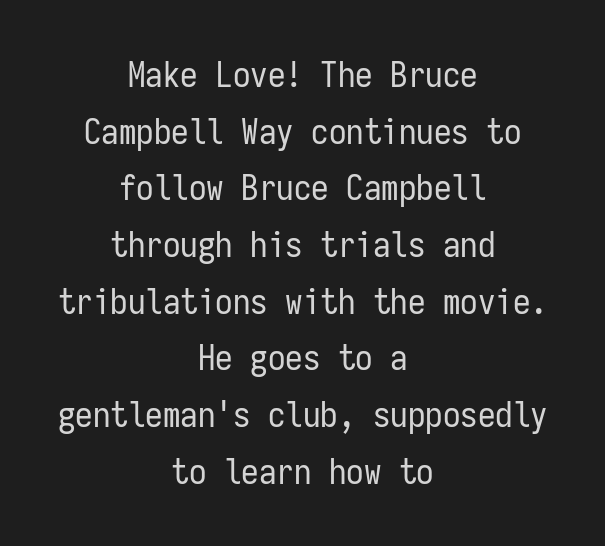
The image shows 35 px regular-weight, condensed sans-serif type, upright, monospaced; set centered, normal line spacing (1.62x), normal letter spacing, not underlined; low stroke contrast and a medium x-height.
